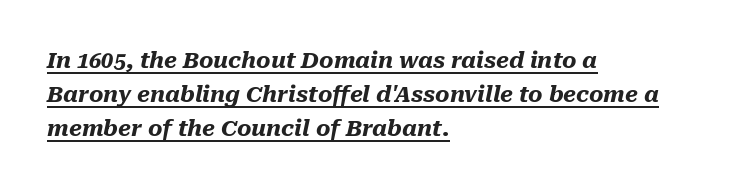
Q: Is the text bold? A: Yes.
Q: Is the text italic (slanted)? A: Yes, it leans right by about 10 degrees.
Q: Is the text underlined? A: Yes.
Q: How is the paragraph aligned? A: Left-aligned.
Q: Is the spacing between letters normal or unusually wide? A: Normal.
Q: Is the spacing between lines tight, normal or loose? A: Normal.
